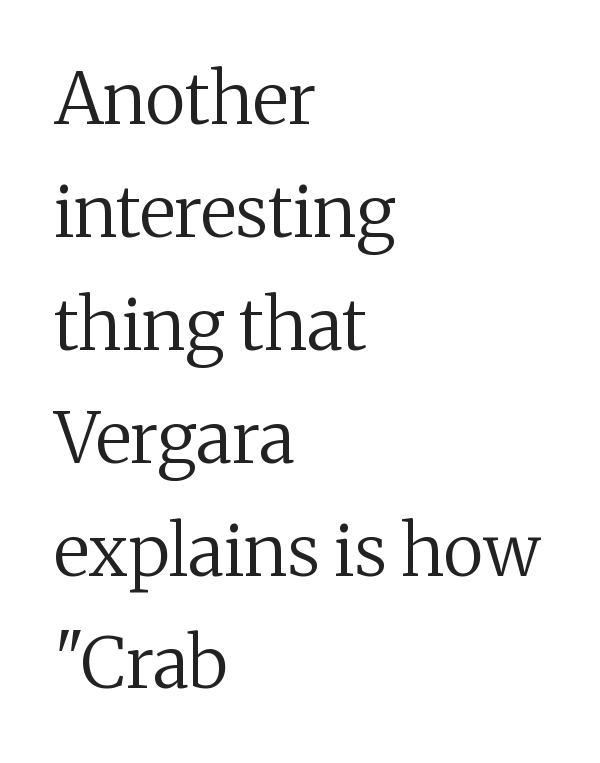
The image shows 71 px regular-weight serif type, upright; set left-aligned, normal line spacing (1.59x), normal letter spacing, not underlined; medium stroke contrast and a medium x-height.
